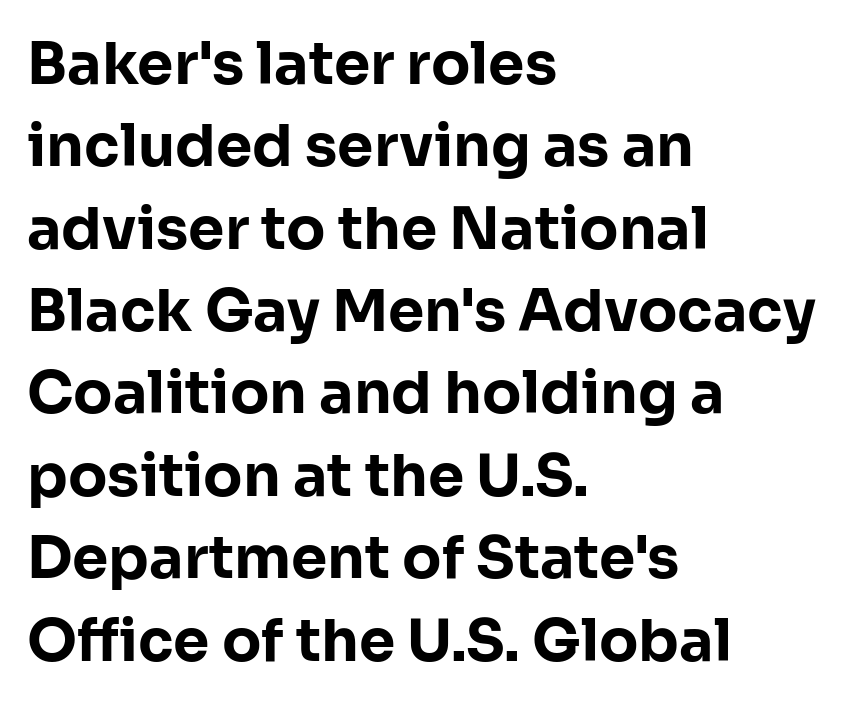
The image shows 58 px bold sans-serif type, upright; set left-aligned, normal line spacing (1.42x), normal letter spacing, not underlined; low stroke contrast and a medium x-height.
